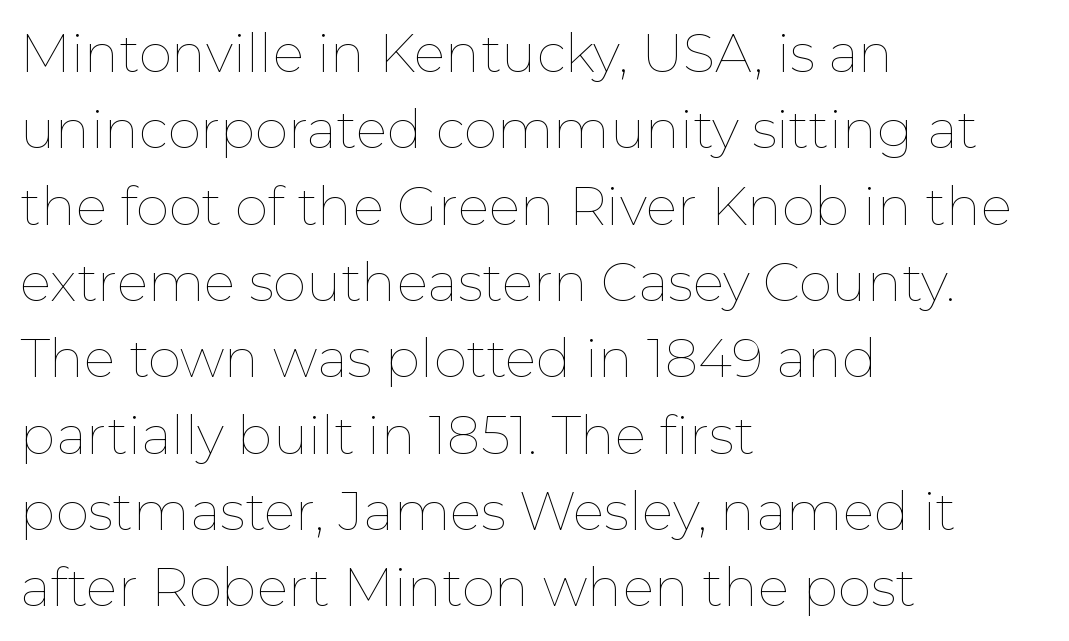
Is the stroke heavy? The answer is a plain regular-or-lighter. The typesetter chose a ragged-right arrangement here. Successive baselines arrive at the customary interval. Posture: vertical.
